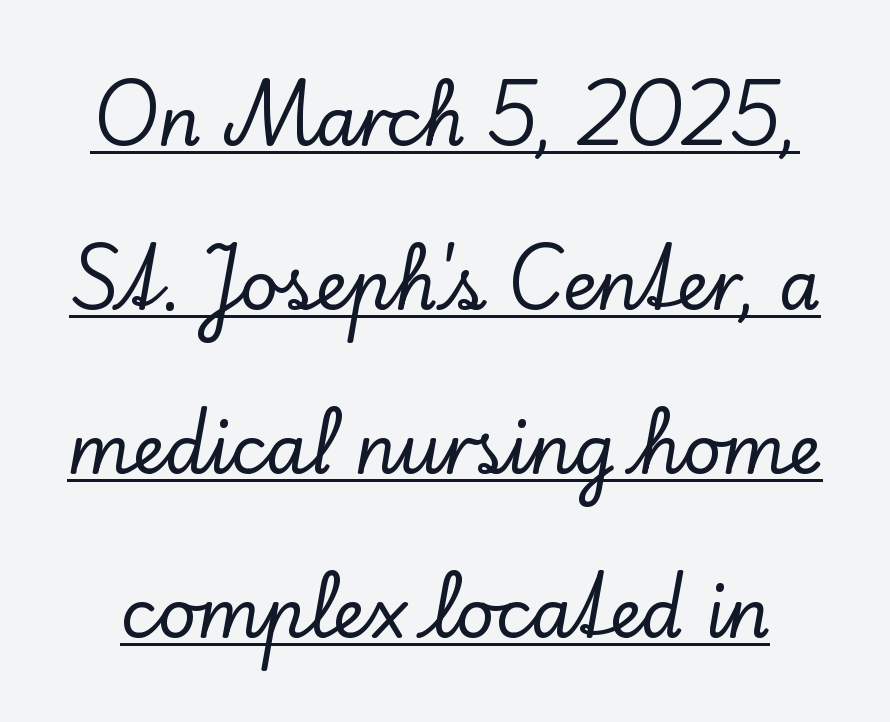
Q: Is the text italic (slanted)? A: Yes.
Q: Is the typeface a serif or a sans-serif typeface? A: Serif.
Q: Is the text underlined? A: Yes.
Q: Is the spacing between letters normal or unusually wide? A: Normal.
Q: Is the spacing between lines tight, normal or loose? A: Loose.
Q: Width (condensed, normal, or wide)? A: Normal.
Q: Stroke contrast? A: Low.
Q: x-height? A: Small.
Q: Monospaced? A: No.
